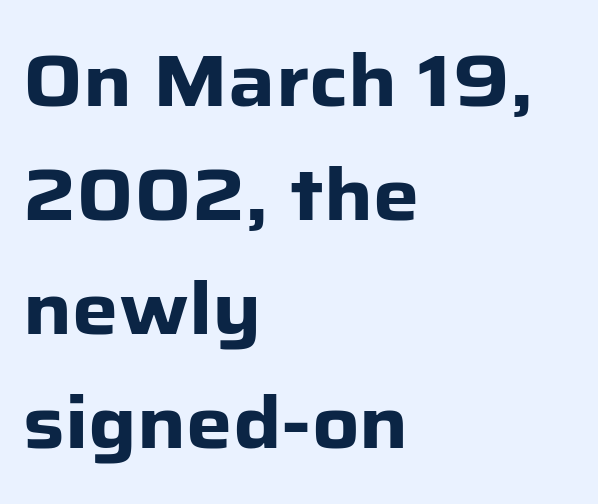
Note the varied advance widths — an 'i' is clearly narrower than an 'm'. A full-strength bold gives these letters their thick strokes. Rendered with straight, roman letterforms. If you drew a ruler down the left edge, every line would touch it.
